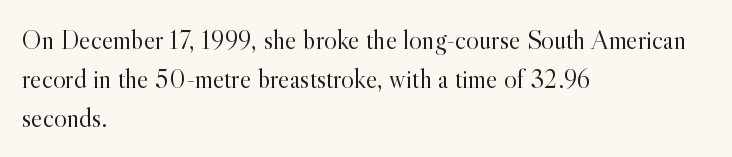
{"italic": "no", "bold": "no", "underline": "no", "align": "left", "line_spacing": "normal", "line_spacing_ratio": 1.44, "letter_spacing": "normal", "letter_spacing_em": 0.0, "glyph_px": 27}
